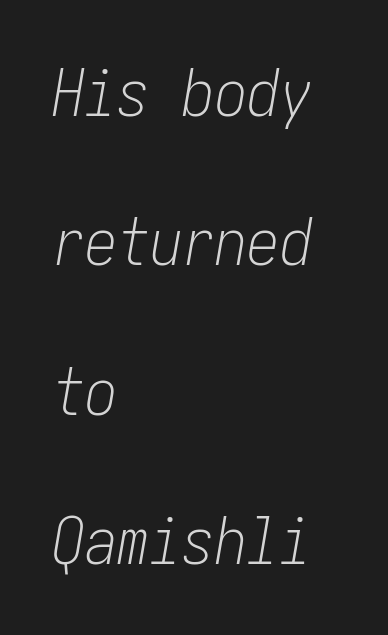
{"italic": "yes", "lean": "right", "slant_degrees": 10, "bold": "no", "weight": "light", "width": "condensed", "stroke_contrast": "low", "x_height": "medium", "underline": "no", "align": "left", "line_spacing": "loose", "line_spacing_ratio": 2.3, "letter_spacing": "normal", "letter_spacing_em": 0.0, "glyph_px": 65}
